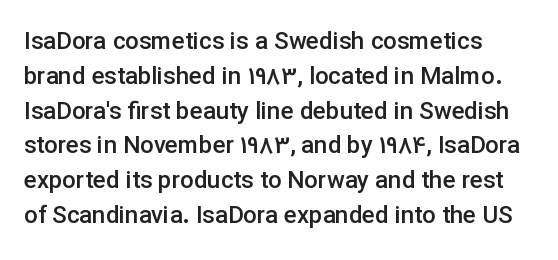
Notice how descenders clear the ascenders below comfortably — that's standard leading. It's the straight-up-and-down kind of type. Horizontally, the lines are justified to the leading edge only. Is the letter spacing exaggerated? No — it looks like the ordinary default. Semibold letterforms, between regular and bold.
